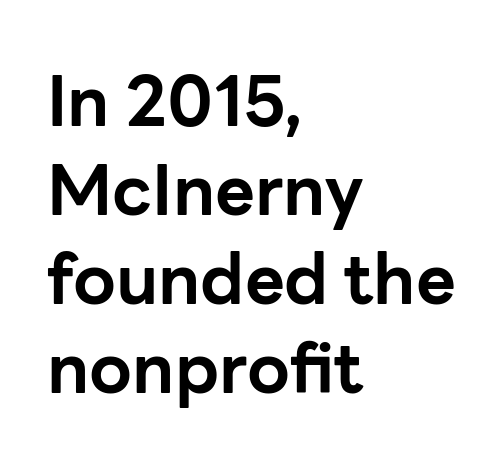
Q: Is the text bold? A: Yes.
Q: Is the text italic (slanted)? A: No, it is upright.
Q: Is the typeface a serif or a sans-serif typeface? A: Sans-serif.
Q: Is the text underlined? A: No.
Q: How is the paragraph aligned? A: Left-aligned.
Q: Is the spacing between letters normal or unusually wide? A: Normal.
Q: Is the spacing between lines tight, normal or loose? A: Normal.
Q: Width (condensed, normal, or wide)? A: Normal.
Q: Stroke contrast? A: Low.
Q: x-height? A: Medium.
Q: Monospaced? A: No.
